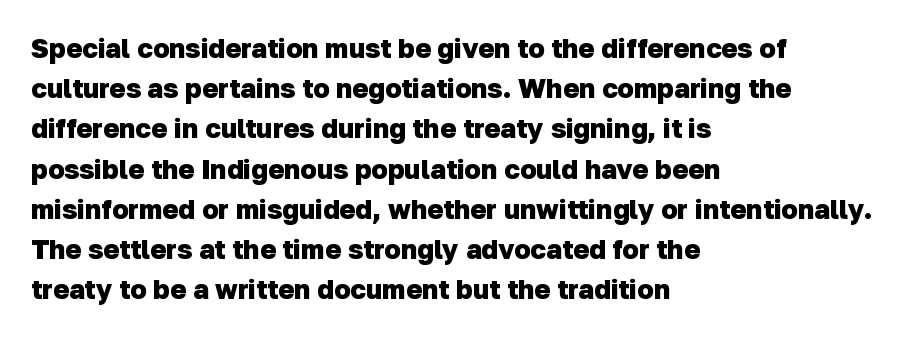
The image shows 27 px bold type; set left-aligned, normal line spacing (1.49x), normal letter spacing, not underlined.
